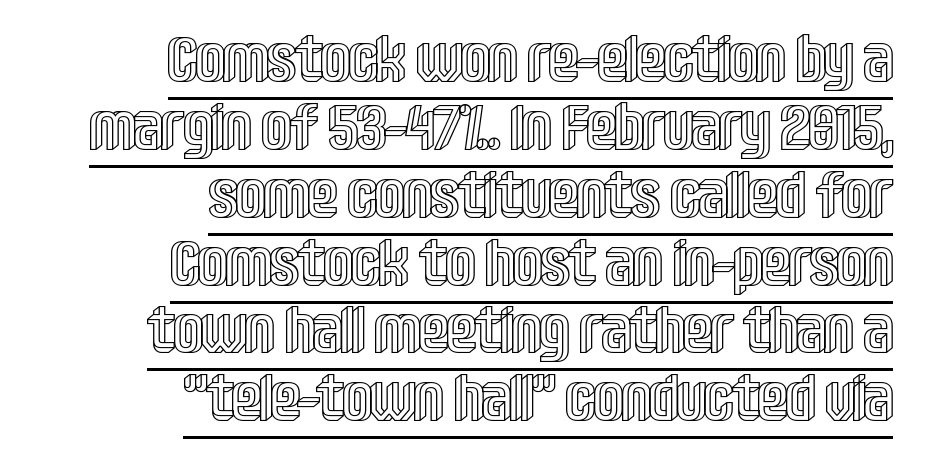
Q: Is the text italic (slanted)? A: No, it is upright.
Q: Is the text underlined? A: Yes.
Q: How is the paragraph aligned? A: Right-aligned.
Q: Is the spacing between letters normal or unusually wide? A: Normal.
Q: Is the spacing between lines tight, normal or loose? A: Tight.
Q: Width (condensed, normal, or wide)? A: Condensed.
Q: x-height? A: Large.
Q: Monospaced? A: No.
